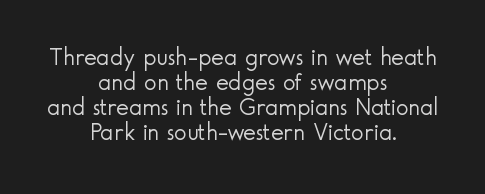
This sample uses plain, unmodified letter spacing. The specimen reads as upright at a glance. Typeset on center — no edge is straight. Think standard paragraph weight, or any step lighter than that.
